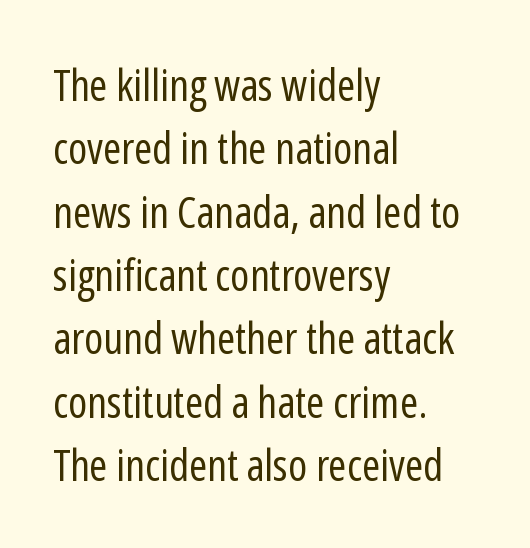
Q: Is the text bold? A: No.
Q: Is the text italic (slanted)? A: No, it is upright.
Q: Is the typeface a serif or a sans-serif typeface? A: Sans-serif.
Q: Is the text underlined? A: No.
Q: How is the paragraph aligned? A: Left-aligned.
Q: Is the spacing between letters normal or unusually wide? A: Normal.
Q: Is the spacing between lines tight, normal or loose? A: Normal.
Q: Width (condensed, normal, or wide)? A: Condensed.
Q: Stroke contrast? A: Low.
Q: x-height? A: Medium.
Q: Monospaced? A: No.
